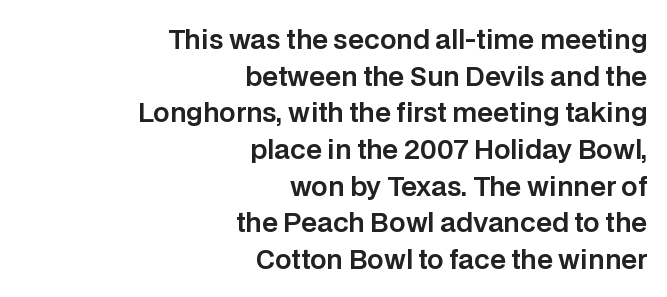
{"italic": "no", "underline": "no", "align": "right", "line_spacing": "normal", "line_spacing_ratio": 1.41, "letter_spacing": "normal", "letter_spacing_em": 0.0, "glyph_px": 26}
